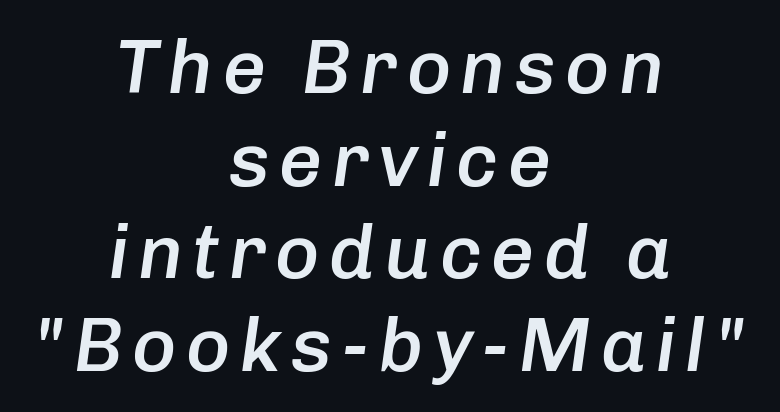
{"italic": "yes", "lean": "right", "slant_degrees": 8, "bold": "semi", "weight": "semibold", "width": "normal", "stroke_contrast": "low", "x_height": "medium", "monospaced": "no", "underline": "no", "align": "center", "line_spacing_ratio": 1.22, "glyph_px": 76}
